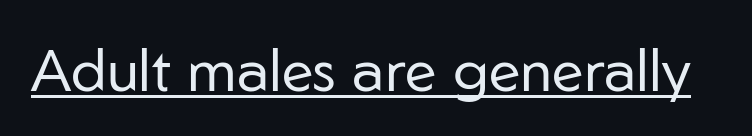
Q: Is the text bold? A: No.
Q: Is the text italic (slanted)? A: No, it is upright.
Q: Is the typeface a serif or a sans-serif typeface? A: Sans-serif.
Q: Is the text underlined? A: Yes.
Q: Is the spacing between letters normal or unusually wide? A: Normal.
Q: Width (condensed, normal, or wide)? A: Normal.
Q: Stroke contrast? A: Low.
Q: x-height? A: Medium.
Q: Monospaced? A: No.
